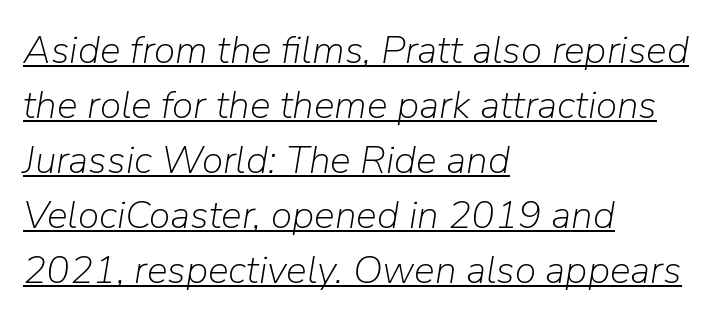
The image shows 39 px light type, italic (leaning right); set left-aligned, normal line spacing (1.41x), normal letter spacing, underlined; low stroke contrast and a medium x-height.
